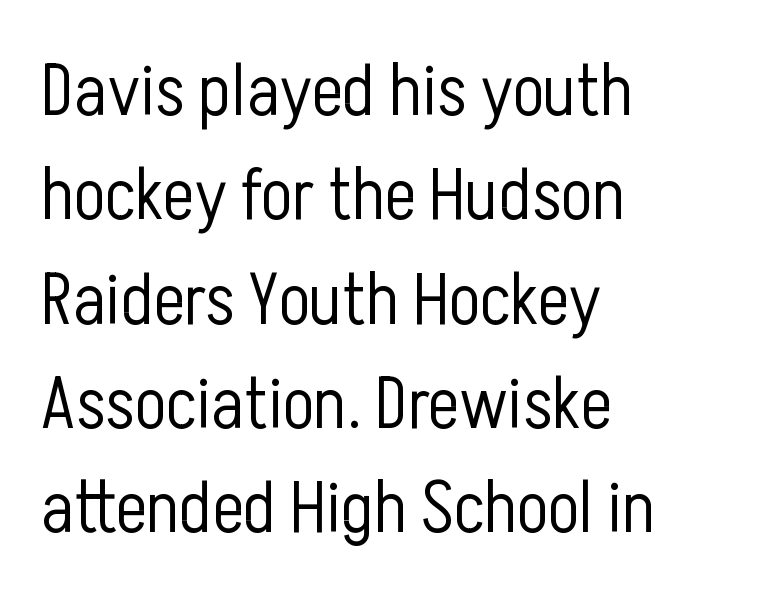
The image shows 74 px light, condensed sans-serif type, upright; set left-aligned, normal line spacing (1.41x), normal letter spacing, not underlined; low stroke contrast and a medium x-height.
